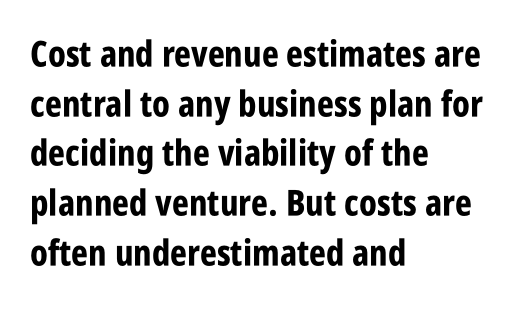
{"serif": "no", "italic": "no", "bold": "yes", "weight": "bold", "width": "condensed", "stroke_contrast": "low", "x_height": "large", "monospaced": "no", "underline": "no", "align": "left", "line_spacing": "normal", "line_spacing_ratio": 1.38, "letter_spacing": "normal", "letter_spacing_em": 0.0, "glyph_px": 36}
